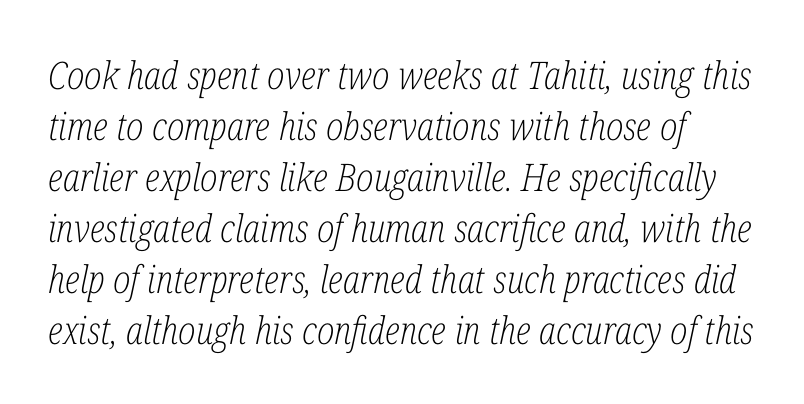
Yep, those are serifs on the letters. A normal amount of white space separates one row of letters from the next. When letters slant like this, we call the style italic. Weight: in the light-to-regular range. Inter-character spacing is left at the font's built-in metrics. The letters advance in unequal steps, a hallmark of proportional type.
